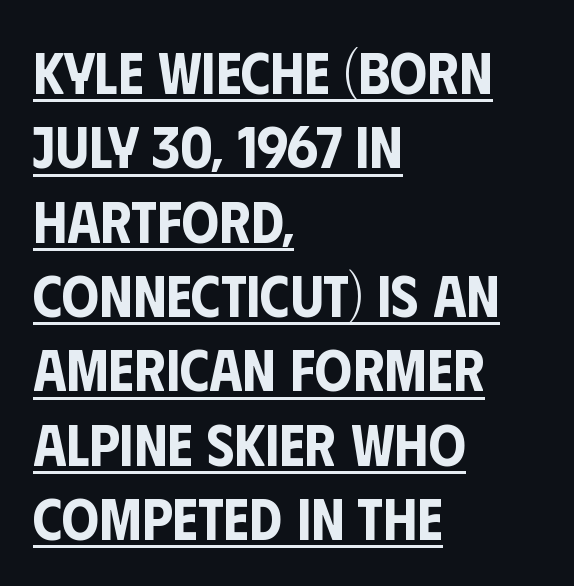
Descenders here cross a horizontal rule under the line. A roman cut, with each character standing at attention. Looks like regular typesetting: each glyph gets only the width it needs. Short note: letters normally spaced. Baseline-to-baseline distance is the conventional proportion of letter height. The rendering shows plain stroke endings on the letterforms — a sans-serif design.
